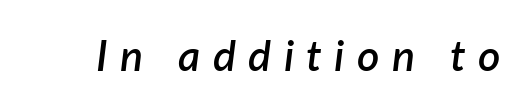
Q: Is the text bold? A: Semi-bold.
Q: Is the text italic (slanted)? A: Yes, it leans right by about 7 degrees.
Q: Is the text underlined? A: No.
Q: Is the spacing between letters normal or unusually wide? A: Unusually wide.
Q: Width (condensed, normal, or wide)? A: Normal.
Q: Stroke contrast? A: Low.
Q: x-height? A: Medium.
Q: Monospaced? A: No.
